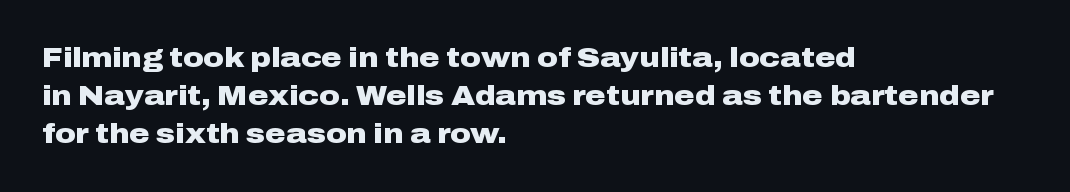
The image shows 28 px heavy, wide sans-serif type, upright; set left-aligned, normal line spacing (1.36x), normal letter spacing, not underlined; low stroke contrast and a medium x-height.
